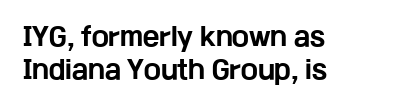
Q: Is the text bold? A: Yes.
Q: Is the text italic (slanted)? A: No, it is upright.
Q: Is the text underlined? A: No.
Q: How is the paragraph aligned? A: Left-aligned.
Q: Is the spacing between letters normal or unusually wide? A: Normal.
Q: Is the spacing between lines tight, normal or loose? A: Normal.
